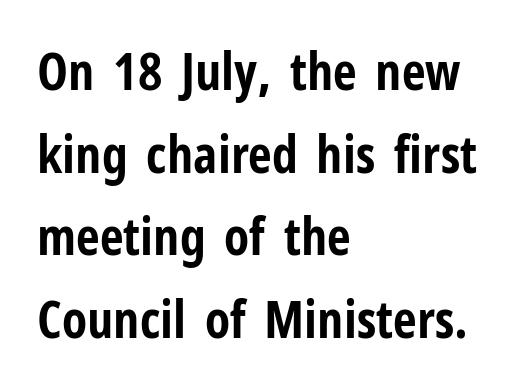
If you measured baseline to baseline, you'd find a middling distance. What kind of face is this? One without serifs — a sans. Letter spacing: default. The baseline area is clear.
